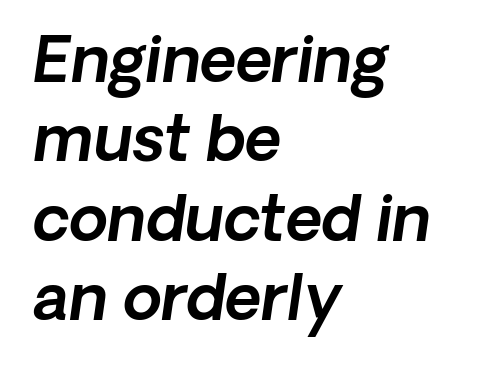
The image shows 63 px sans-serif type; set left-aligned, normal line spacing (1.26x), normal letter spacing, not underlined; a medium x-height.
